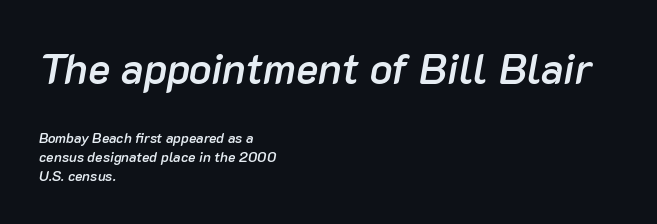
The image shows 42 px semibold type, italic (leaning right); set left-aligned, normal line spacing (1.33x), normal letter spacing, not underlined; the first (top) block is 3.0x larger; low stroke contrast and a medium x-height.
